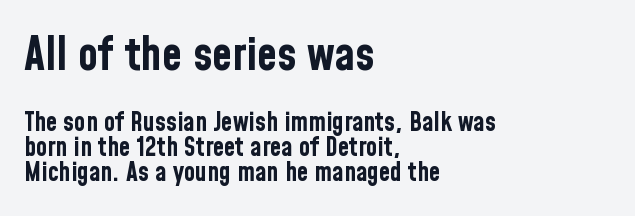
Q: Is the text bold? A: Yes.
Q: Is the text italic (slanted)? A: No, it is upright.
Q: Is the typeface a serif or a sans-serif typeface? A: Sans-serif.
Q: Is the text underlined? A: No.
Q: How is the paragraph aligned? A: Left-aligned.
Q: Is the spacing between letters normal or unusually wide? A: Normal.
Q: Is the spacing between lines tight, normal or loose? A: Tight.
Q: Which block of text is set in a larger size, the first (top) or the second (bottom)? A: The first (top) one.
Q: Width (condensed, normal, or wide)? A: Condensed.
Q: Stroke contrast? A: Low.
Q: x-height? A: Medium.
Q: Monospaced? A: No.
